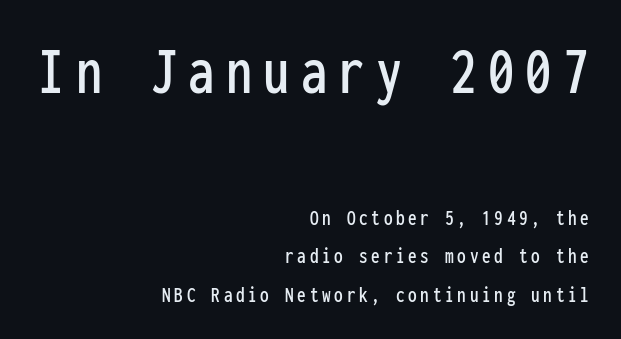
Q: Is the text italic (slanted)? A: No, it is upright.
Q: Is the typeface a serif or a sans-serif typeface? A: Sans-serif.
Q: Is the text underlined? A: No.
Q: How is the paragraph aligned? A: Right-aligned.
Q: Is the spacing between lines tight, normal or loose? A: Normal.
Q: Which block of text is set in a larger size, the first (top) or the second (bottom)? A: The first (top) one.
Q: Width (condensed, normal, or wide)? A: Condensed.
Q: Stroke contrast? A: Low.
Q: x-height? A: Medium.
Q: Monospaced? A: Yes.
